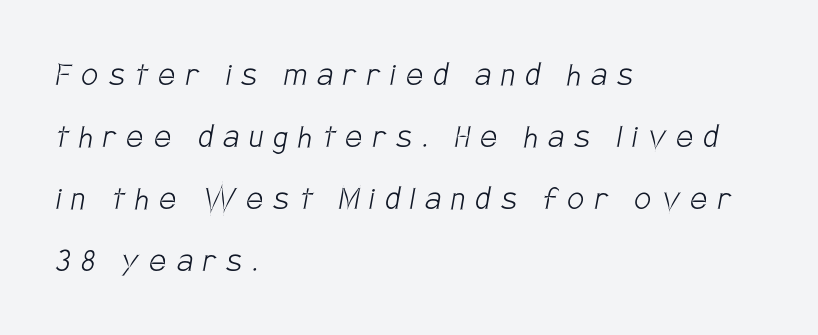
The passage shown is typed in a proportional face where columns would drift. A typesetter would label this face a sans. The area under the type is left untouched. The text block is weighted toward the left margin, trailing off unevenly rightward. Heaviness? Minimal to ordinary, like unemphasized prose. Inter-character spacing is expanded well beyond the font's built-in metrics.
